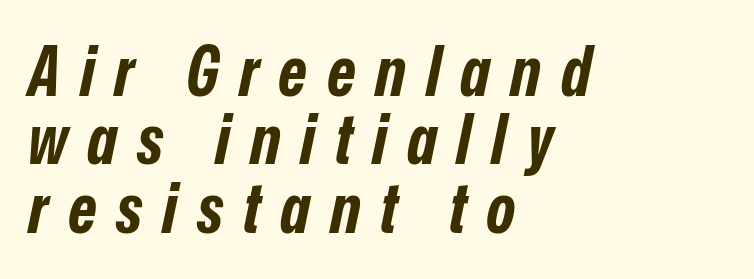
{"italic": "yes", "lean": "right", "slant_degrees": 12, "bold": "yes", "weight": "bold", "width": "condensed", "stroke_contrast": "low", "x_height": "medium", "monospaced": "no", "underline": "no", "align": "left", "line_spacing": "tight", "line_spacing_ratio": 0.99, "letter_spacing": "wide", "letter_spacing_em": 0.29, "glyph_px": 69}
